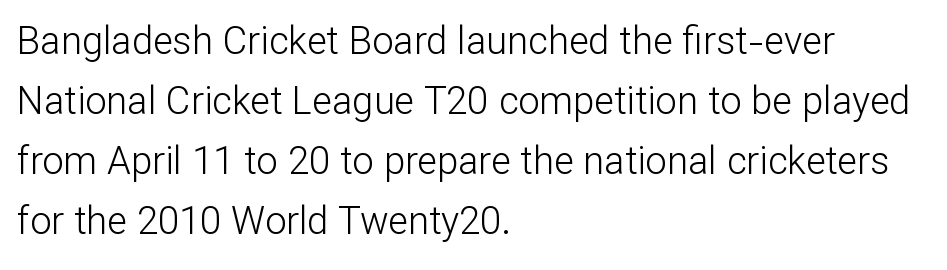
{"serif": "no", "italic": "no", "bold": "no", "weight": "light", "width": "normal", "stroke_contrast": "low", "x_height": "medium", "monospaced": "no", "underline": "no", "align": "left", "line_spacing": "normal", "line_spacing_ratio": 1.58, "letter_spacing": "normal", "letter_spacing_em": 0.0, "glyph_px": 38}
